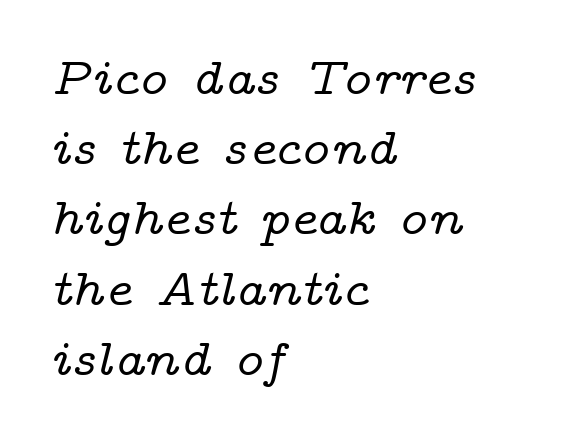
Only glyphs here, with clear space below each row. Does the lettering tilt? It does — this is italic. The letters carry serifs — small finishing strokes at the ends of their stems. A normal amount of white space separates one row of letters from the next. The passage is arranged the way most books set body copy — flush left. Observe the ordinary spacing: letters are neighbours, not strangers.
